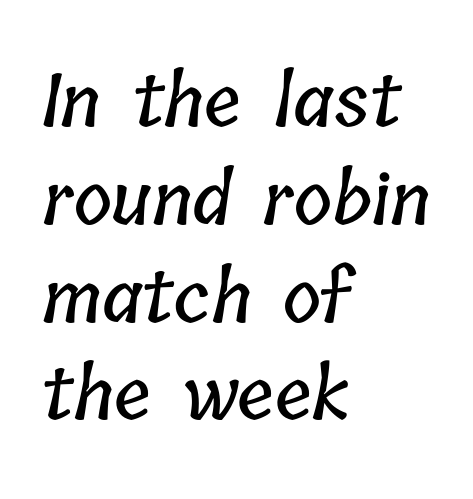
{"width": "condensed", "stroke_contrast": "low", "x_height": "medium", "monospaced": "no", "underline": "no", "align": "left", "line_spacing": "normal", "line_spacing_ratio": 1.34, "letter_spacing": "normal", "letter_spacing_em": 0.0, "glyph_px": 73}
